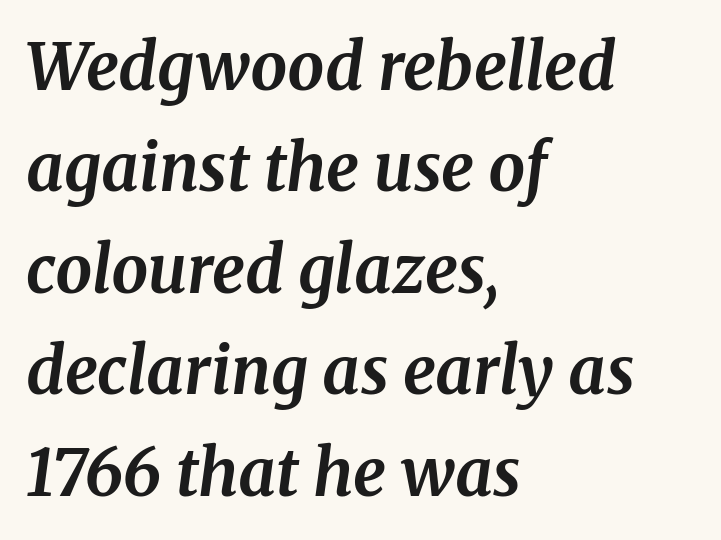
Q: Is the text bold? A: Yes.
Q: Is the text italic (slanted)? A: Yes, it leans right by about 8 degrees.
Q: Is the typeface a serif or a sans-serif typeface? A: Serif.
Q: Is the text underlined? A: No.
Q: How is the paragraph aligned? A: Left-aligned.
Q: Is the spacing between letters normal or unusually wide? A: Normal.
Q: Is the spacing between lines tight, normal or loose? A: Normal.
Q: Width (condensed, normal, or wide)? A: Normal.
Q: Stroke contrast? A: Medium.
Q: x-height? A: Medium.
Q: Monospaced? A: No.
